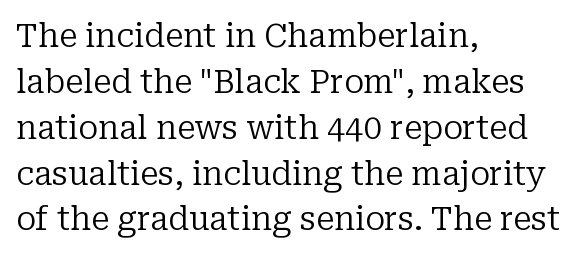
{"serif": "yes", "italic": "no", "bold": "no", "weight": "regular", "width": "normal", "stroke_contrast": "low", "x_height": "medium", "monospaced": "no", "underline": "no", "align": "left", "line_spacing": "normal", "line_spacing_ratio": 1.39, "letter_spacing": "normal", "letter_spacing_em": 0.0, "glyph_px": 33}
